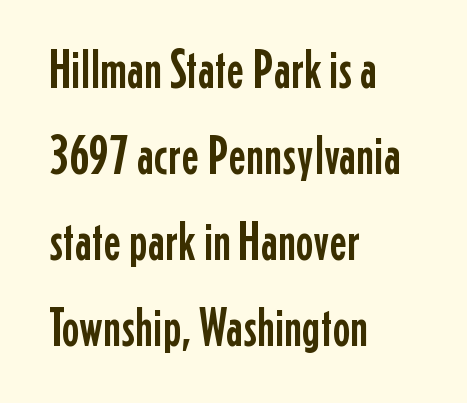
Tall strokes in this sample are plumb rather than angled. Between one letter and the next there's only the usual sliver of space. Note the varied advance widths — an 'i' is clearly narrower than an 'm'. A typesetter would call this leading conventional body-copy spacing.
